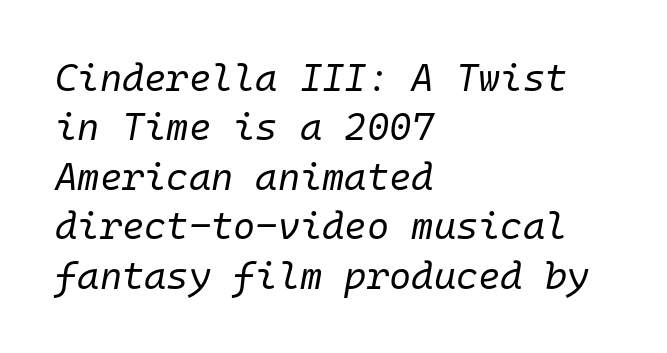
{"italic": "yes", "lean": "right", "slant_degrees": 10, "bold": "no", "weight": "regular", "width": "normal", "stroke_contrast": "low", "x_height": "medium", "monospaced": "yes", "underline": "no", "align": "left", "line_spacing": "normal", "line_spacing_ratio": 1.3, "letter_spacing": "normal", "letter_spacing_em": 0.0, "glyph_px": 38}
